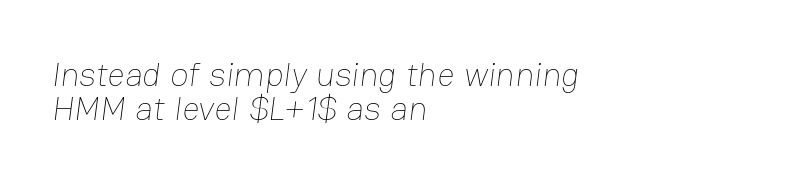
Q: Is the text bold? A: No.
Q: Is the text underlined? A: No.
Q: How is the paragraph aligned? A: Left-aligned.
Q: Is the spacing between letters normal or unusually wide? A: Normal.
Q: Is the spacing between lines tight, normal or loose? A: Tight.
Q: Width (condensed, normal, or wide)? A: Normal.
Q: Stroke contrast? A: Low.
Q: x-height? A: Medium.
Q: Monospaced? A: No.
